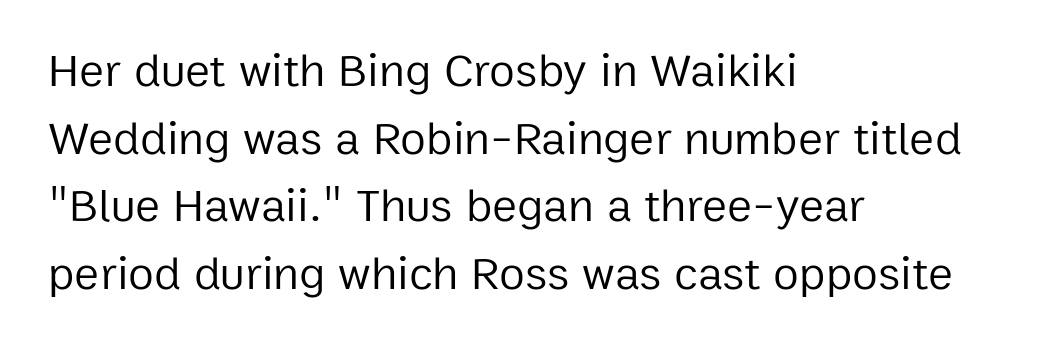
The image shows 47 px regular-weight sans-serif type, upright; set left-aligned, normal line spacing (1.44x), normal letter spacing, not underlined; low stroke contrast and a medium x-height.
